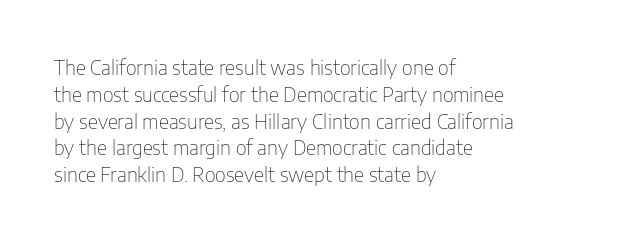
Q: Is the text bold? A: No.
Q: Is the text italic (slanted)? A: No, it is upright.
Q: Is the text underlined? A: No.
Q: How is the paragraph aligned? A: Left-aligned.
Q: Is the spacing between letters normal or unusually wide? A: Normal.
Q: Is the spacing between lines tight, normal or loose? A: Normal.
